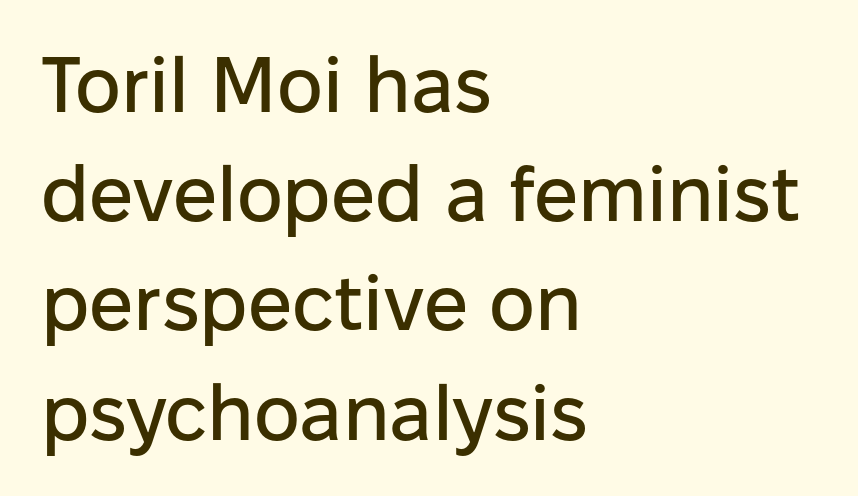
The image shows 78 px sans-serif type, upright; set left-aligned, normal line spacing (1.4x), normal letter spacing, not underlined; low stroke contrast and a medium x-height.
